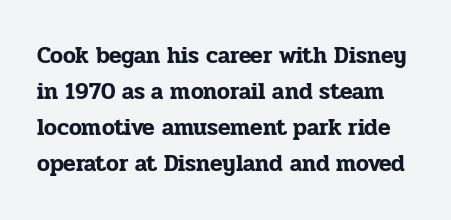
The image shows 23 px text type, upright; set normal line spacing (1.57x), normal letter spacing, not underlined.
